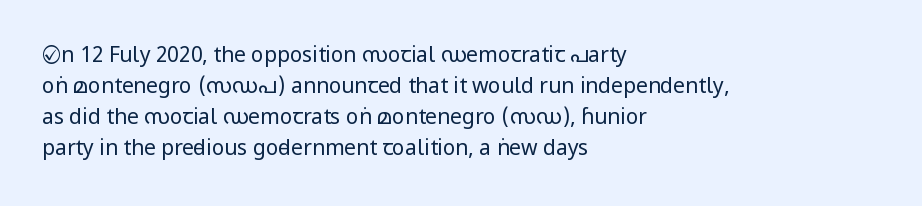
If you drew a line through each stem, it would be perfectly vertical. Leftover space on each line is placed entirely after the last word. The vertical gap from one line to the next is medium. The specimen omits any rule beneath the text block's lines.
